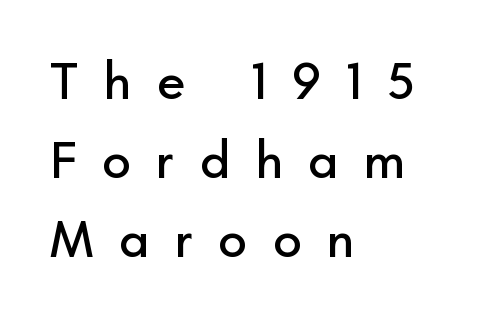
{"serif": "no", "italic": "no", "width": "normal", "stroke_contrast": "low", "x_height": "small", "monospaced": "no", "underline": "no", "align": "left", "line_spacing": "normal", "line_spacing_ratio": 1.52, "letter_spacing": "wide", "letter_spacing_em": 0.49, "glyph_px": 52}
